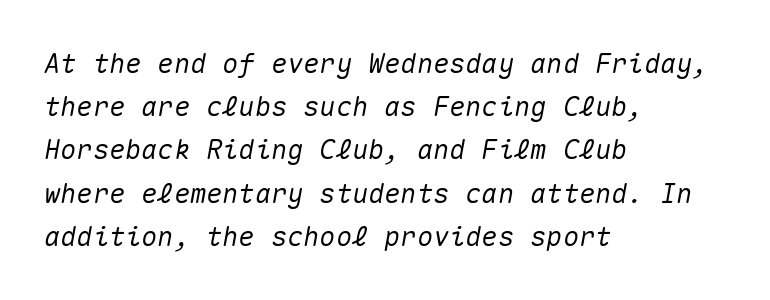
The image shows 27 px text type, italic (leaning right); set left-aligned, normal line spacing (1.6x), normal letter spacing, not underlined.
